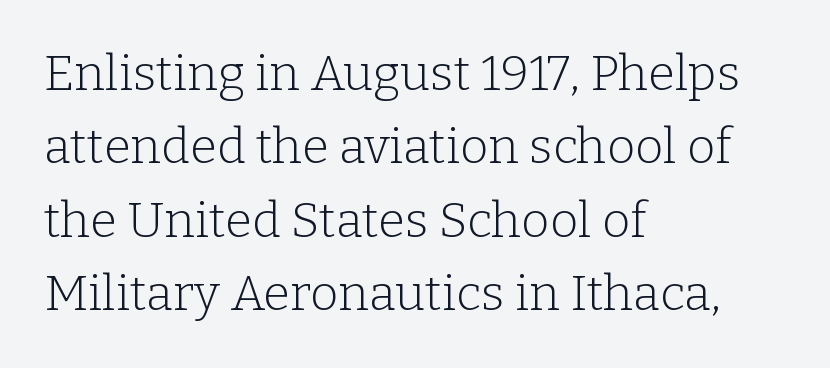
The image shows 49 px light serif type, upright; set left-aligned, normal line spacing (1.5x), normal letter spacing, not underlined; low stroke contrast and a medium x-height.
